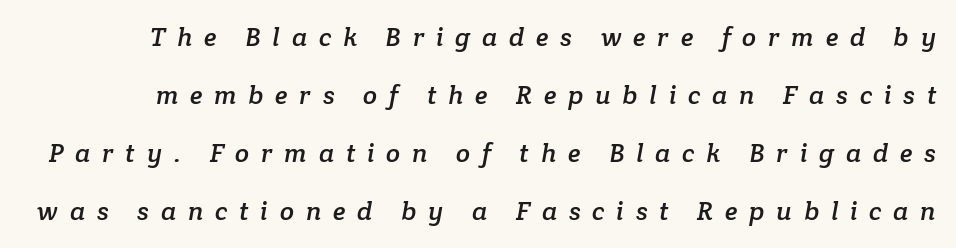
What stands out about the letter spacing? Its width — letters are far apart. The vertical gap from one line to the next is large. The specimen omits any rule beneath the text block's lines.
